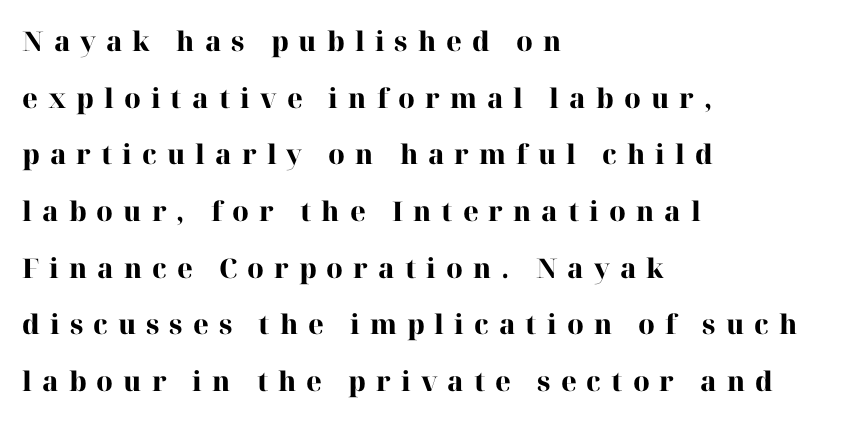
Q: Is the text bold? A: Yes.
Q: Is the text italic (slanted)? A: No, it is upright.
Q: Is the text underlined? A: No.
Q: How is the paragraph aligned? A: Left-aligned.
Q: Is the spacing between letters normal or unusually wide? A: Unusually wide.
Q: Is the spacing between lines tight, normal or loose? A: Loose.
